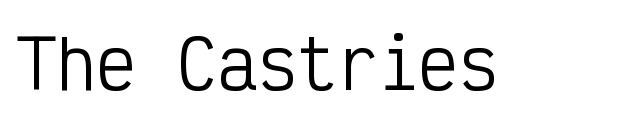
{"serif": "no", "italic": "no", "bold": "no", "weight": "regular", "width": "condensed", "stroke_contrast": "low", "x_height": "medium", "monospaced": "yes", "underline": "no", "letter_spacing": "normal", "letter_spacing_em": 0.0, "glyph_px": 67}
